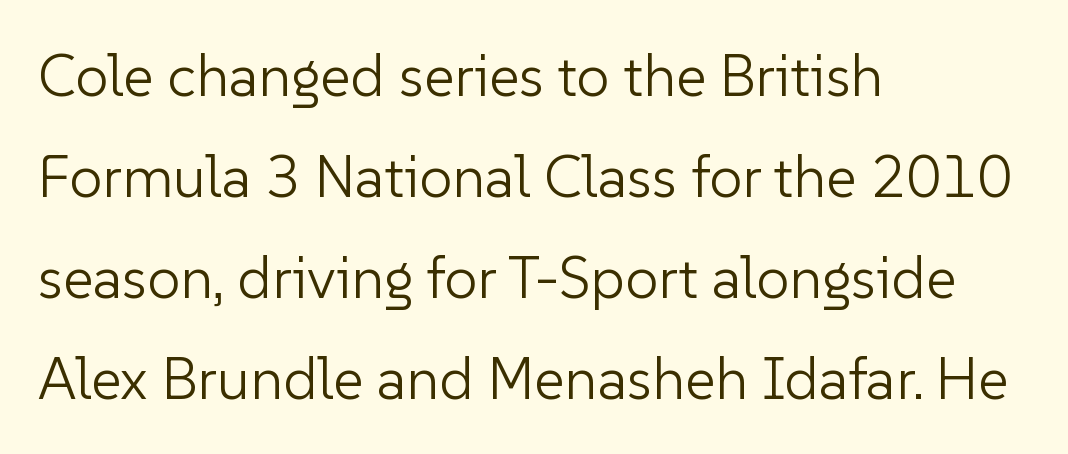
{"serif": "no", "italic": "no", "bold": "no", "weight": "light", "width": "normal", "stroke_contrast": "low", "x_height": "medium", "monospaced": "no", "underline": "no", "align": "left", "line_spacing_ratio": 1.71, "letter_spacing": "normal", "letter_spacing_em": 0.0, "glyph_px": 59}
